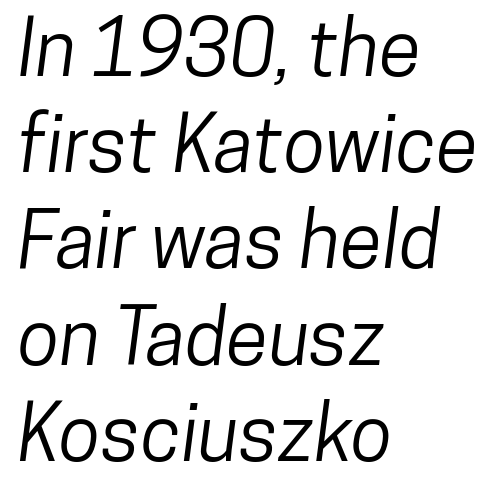
{"serif": "no", "width": "condensed", "stroke_contrast": "low", "x_height": "medium", "monospaced": "no", "underline": "no", "align": "left", "line_spacing": "normal", "line_spacing_ratio": 1.25, "letter_spacing": "normal", "letter_spacing_em": 0.0, "glyph_px": 77}
